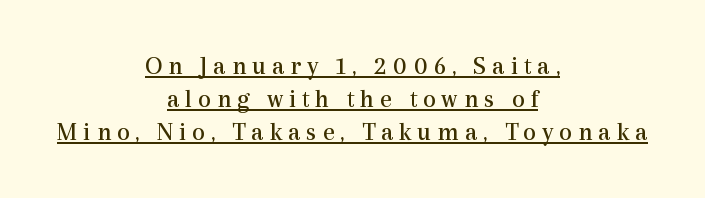
{"italic": "no", "bold": "no", "underline": "yes", "align": "center", "line_spacing": "normal", "line_spacing_ratio": 1.27, "letter_spacing": "wide", "letter_spacing_em": 0.22, "glyph_px": 26}
